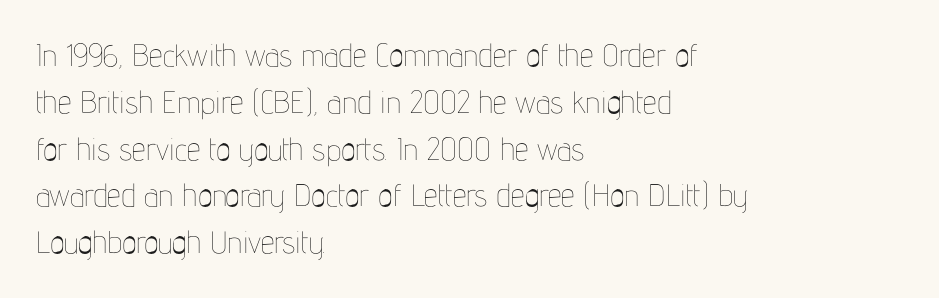
No italicization has been applied; the sample stays upright. Successive baselines arrive at the customary interval. Typeset ragged right — the left edge is the straight one. Is this a fixed-width face? No — the glyphs have proportional, varying widths.
